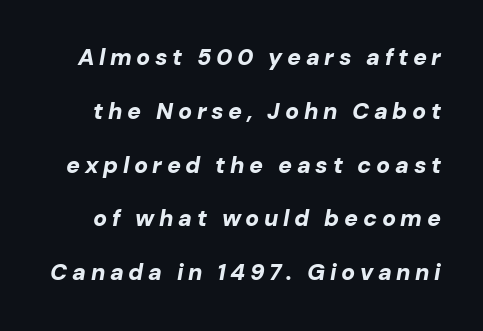
{"italic": "yes", "lean": "right", "slant_degrees": 10, "bold": "yes", "underline": "no", "line_spacing": "loose", "line_spacing_ratio": 2.34, "letter_spacing": "wide", "letter_spacing_em": 0.2, "glyph_px": 23}
